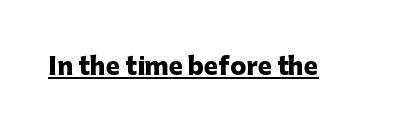
{"italic": "no", "bold": "yes", "underline": "yes", "letter_spacing": "normal", "letter_spacing_em": 0.0, "glyph_px": 24}
